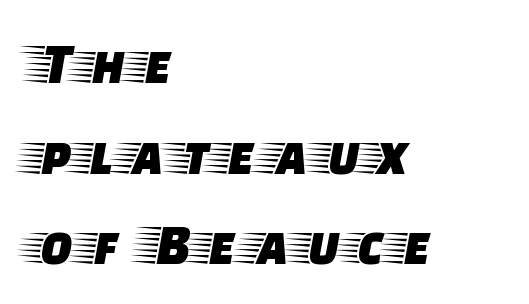
Q: Is the text italic (slanted)? A: Yes.
Q: Is the typeface a serif or a sans-serif typeface? A: Serif.
Q: Is the text underlined? A: No.
Q: How is the paragraph aligned? A: Left-aligned.
Q: Is the spacing between lines tight, normal or loose? A: Normal.
Q: Width (condensed, normal, or wide)? A: Wide.
Q: Stroke contrast? A: Low.
Q: x-height? A: Large.
Q: Monospaced? A: No.
